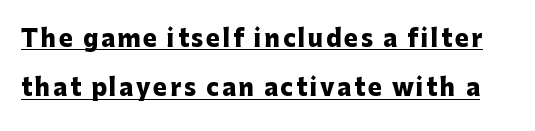
The image shows 23 px bold type, upright; set loose line spacing (2.15x), underlined.
